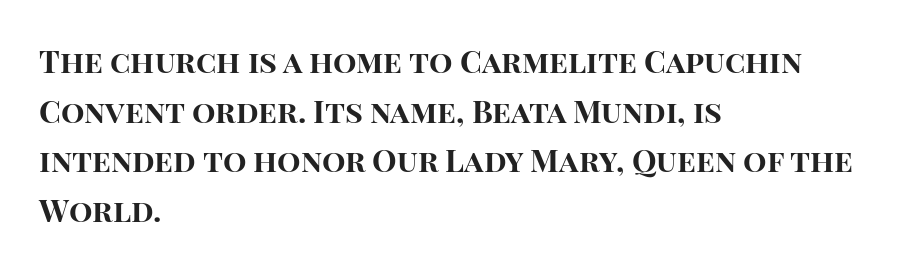
Strong, thick strokes mark this as bold type. Reading down the column, the eye jumps a familiar distance to each next line. These lines are composed in type without serifs. Any mark beneath the type? The region is blank. Honestly, the letter spacing is just normal — you wouldn't notice it.
